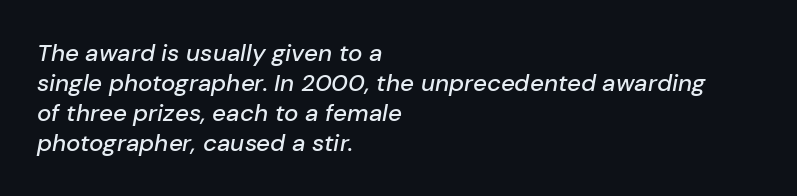
Q: Is the text italic (slanted)? A: Yes, it leans right by about 10 degrees.
Q: Is the text underlined? A: No.
Q: How is the paragraph aligned? A: Left-aligned.
Q: Is the spacing between letters normal or unusually wide? A: Normal.
Q: Is the spacing between lines tight, normal or loose? A: Normal.
